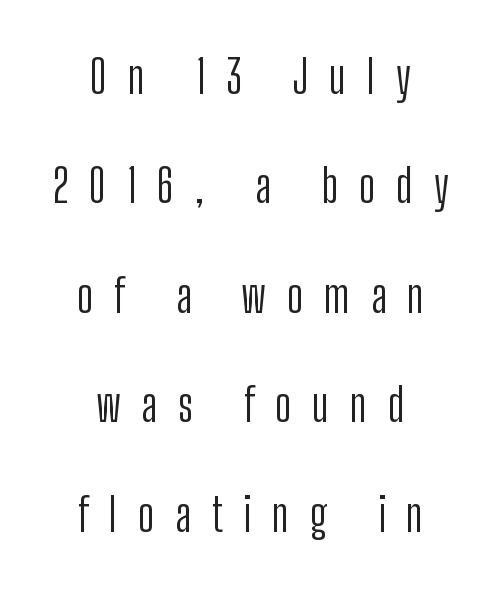
The image shows 46 px light, condensed sans-serif type, upright; set centered, loose line spacing (2.38x), unusually wide letter spacing (+0.45 em), not underlined; low stroke contrast and a medium x-height.
